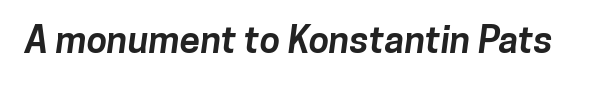
Is the type bold? Yes — the strokes are clearly thick and heavy. Short note: letters normally spaced. Note the varied advance widths — an 'i' is clearly narrower than an 'm'. Letterform terminals end flat and unadorned throughout the passage. Unmarked baselines from the first word to the last.
